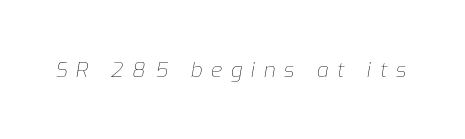
Q: Is the text bold? A: No.
Q: Is the text italic (slanted)? A: Yes, it leans right by about 9 degrees.
Q: Is the text underlined? A: No.
Q: Is the spacing between letters normal or unusually wide? A: Unusually wide.
